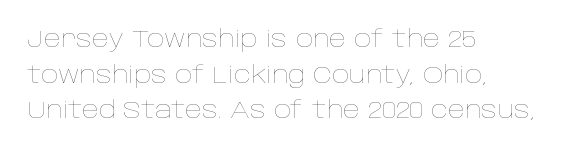
Q: Is the text bold? A: No.
Q: Is the text italic (slanted)? A: No, it is upright.
Q: Is the text underlined? A: No.
Q: How is the paragraph aligned? A: Left-aligned.
Q: Is the spacing between letters normal or unusually wide? A: Normal.
Q: Is the spacing between lines tight, normal or loose? A: Normal.
